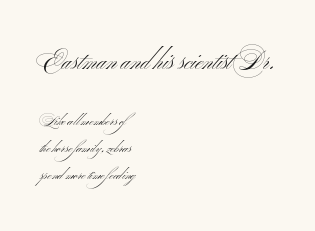
{"bold": "no", "underline": "no", "align": "left", "line_spacing": "loose", "line_spacing_ratio": 1.95, "letter_spacing": "normal", "letter_spacing_em": 0.0, "larger_block": "first", "size_ratio": 1.79, "glyph_px": 25}
